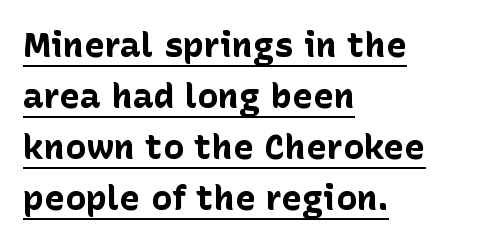
The image shows 35 px bold sans-serif type, upright; set left-aligned, normal line spacing (1.46x), normal letter spacing, underlined; low stroke contrast and a medium x-height.
